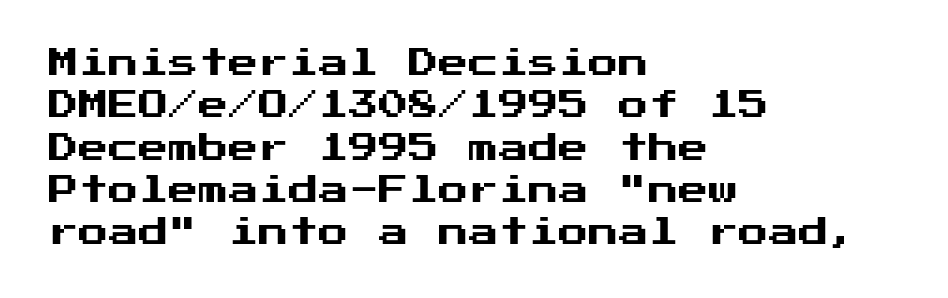
Honestly, there is no underline to notice here at all. Students, observe: this is what conventionally led text looks like. In terms of posture, this sample is upright. Short and long lines alike share a common starting point at left. The face used here is a sans, in the tradition of grotesques and geometrics. You could call the tracking neutral — neither tight nor loose.
